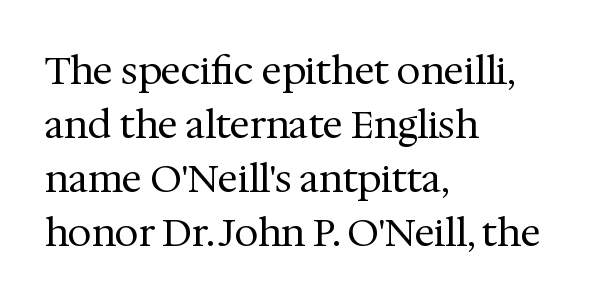
{"serif": "yes", "italic": "no", "bold": "no", "weight": "regular", "width": "normal", "stroke_contrast": "medium", "x_height": "medium", "monospaced": "no", "underline": "no", "align": "left", "line_spacing": "normal", "line_spacing_ratio": 1.42, "letter_spacing": "normal", "letter_spacing_em": 0.0, "glyph_px": 38}
